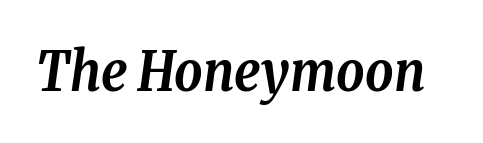
Observe the serifs anchoring each vertical stroke in this sample. Is this a fixed-width face? No — the glyphs have proportional, varying widths. The glyphs have the mass of a bold cut. The text carries the slant typical of an italic or oblique font. Has an underline been added? It has not.
